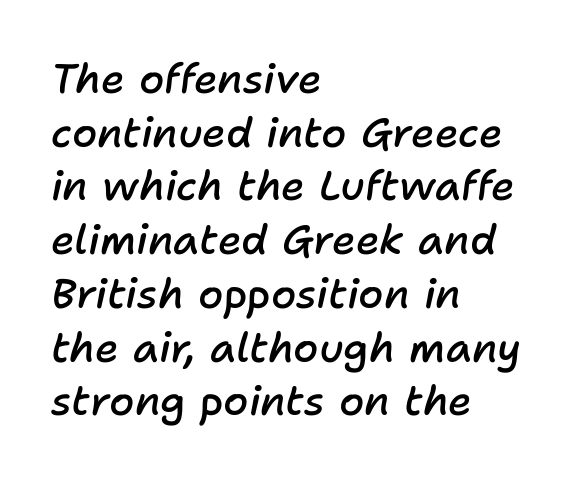
{"italic": "yes", "lean": "right", "slant_degrees": 11, "bold": "semi", "weight": "semibold", "width": "normal", "stroke_contrast": "low", "x_height": "medium", "monospaced": "no", "underline": "no", "align": "left", "line_spacing": "normal", "line_spacing_ratio": 1.31, "letter_spacing": "normal", "letter_spacing_em": 0.0, "glyph_px": 41}
